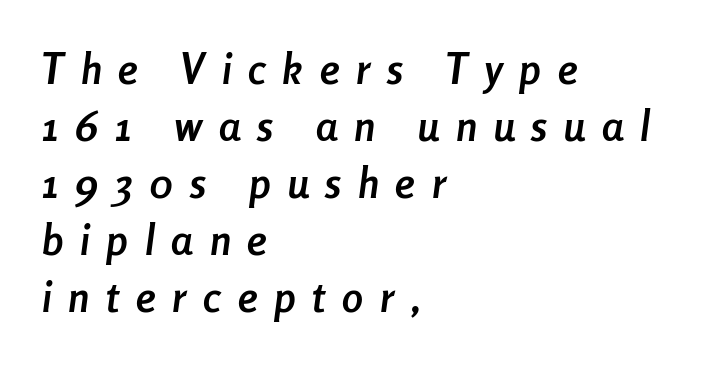
Q: Is the text bold? A: Yes.
Q: Is the text italic (slanted)? A: Yes, it leans right by about 8 degrees.
Q: Is the text underlined? A: No.
Q: How is the paragraph aligned? A: Left-aligned.
Q: Is the spacing between letters normal or unusually wide? A: Unusually wide.
Q: Is the spacing between lines tight, normal or loose? A: Normal.
Q: Width (condensed, normal, or wide)? A: Condensed.
Q: Stroke contrast? A: Low.
Q: x-height? A: Medium.
Q: Monospaced? A: No.
